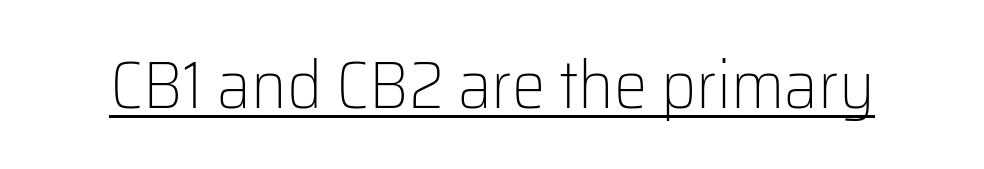
Underline: present. Character widths vary here, with narrow letters taking less room than wide ones. Serifs: no, the terminals of the letterforms are clean. What stands out about the letter spacing? Nothing — it is the standard amount. A roman cut, with each character standing at attention.
